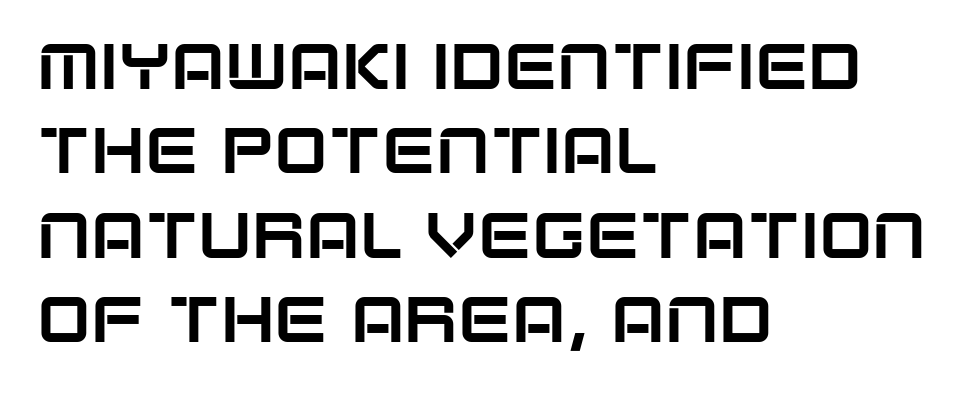
Leading: standard. Do the characters align in a grid? No, the font is proportional. Characters remain perfectly vertical along every line. Compared with a centered layout, this one pins lines to the left instead. Glance below the letters and you will spot only blank space. Check where the strokes stop: nothing finishes them off — pure sans.
